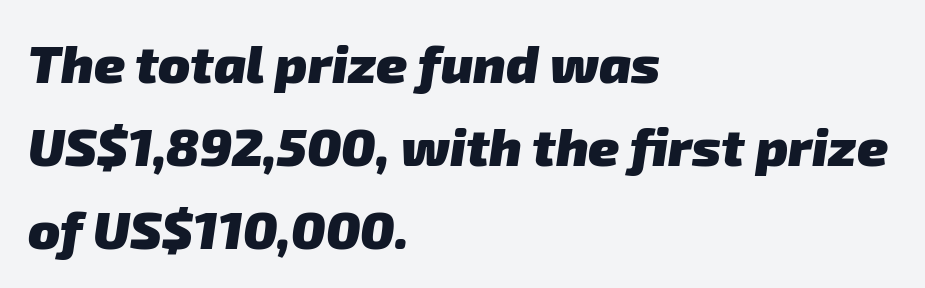
Q: Is the text bold? A: Yes.
Q: Is the typeface a serif or a sans-serif typeface? A: Sans-serif.
Q: Is the text underlined? A: No.
Q: How is the paragraph aligned? A: Left-aligned.
Q: Is the spacing between letters normal or unusually wide? A: Normal.
Q: Is the spacing between lines tight, normal or loose? A: Normal.
Q: Width (condensed, normal, or wide)? A: Normal.
Q: Stroke contrast? A: Low.
Q: x-height? A: Medium.
Q: Monospaced? A: No.
